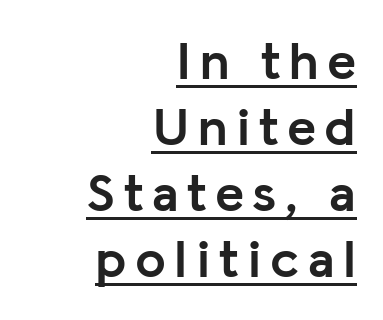
Look at the bottom of the vertical strokes: they stop flat, with no serifs. Characters remain perfectly vertical along every line. Where is the straight margin? On the right. I'd describe the lettering as bold — thick and assertive. Here the designer chose a conventional face with non-uniform glyph widths.
